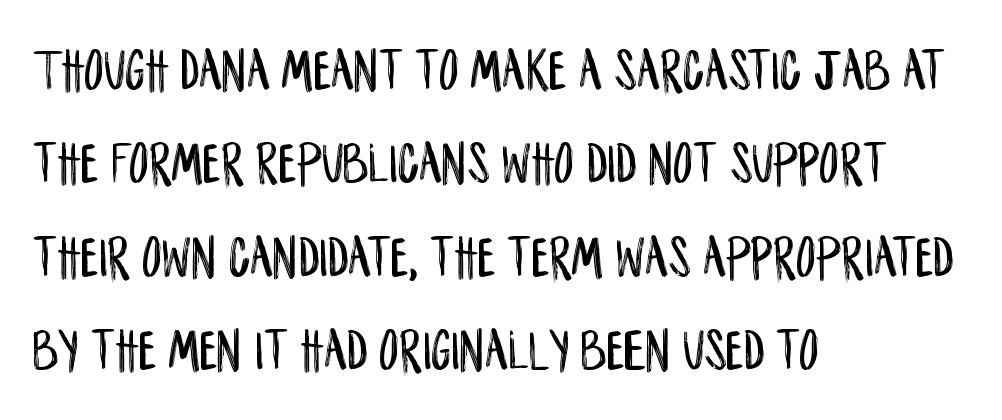
{"serif": "no", "italic": "no", "width": "condensed", "stroke_contrast": "low", "x_height": "large", "monospaced": "no", "underline": "no", "align": "left", "line_spacing": "normal", "line_spacing_ratio": 1.53, "letter_spacing": "normal", "letter_spacing_em": 0.0, "glyph_px": 61}
